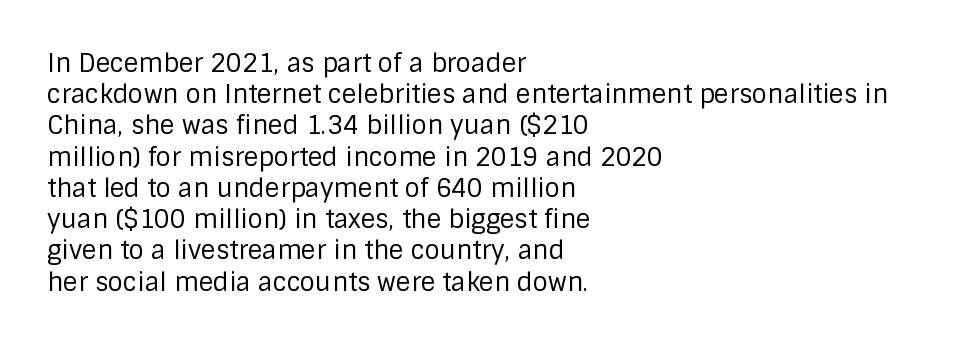
Q: Is the text bold? A: No.
Q: Is the text italic (slanted)? A: No, it is upright.
Q: Is the text underlined? A: No.
Q: How is the paragraph aligned? A: Left-aligned.
Q: Is the spacing between letters normal or unusually wide? A: Normal.
Q: Is the spacing between lines tight, normal or loose? A: Normal.
